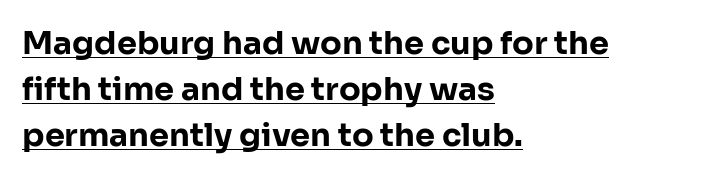
{"serif": "no", "italic": "no", "bold": "yes", "weight": "bold", "width": "normal", "stroke_contrast": "low", "x_height": "medium", "monospaced": "no", "underline": "yes", "align": "left", "line_spacing": "normal", "line_spacing_ratio": 1.44, "letter_spacing": "normal", "letter_spacing_em": 0.0, "glyph_px": 32}
